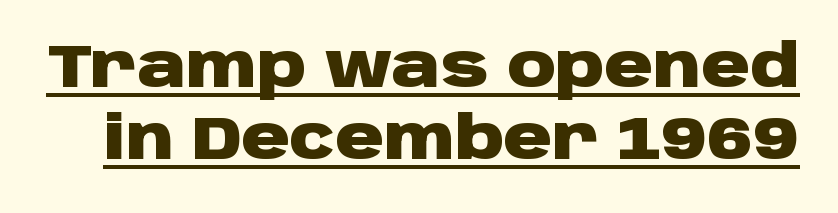
{"serif": "no", "italic": "no", "bold": "yes", "weight": "heavy", "width": "wide", "stroke_contrast": "low", "x_height": "large", "monospaced": "no", "underline": "yes", "line_spacing_ratio": 1.2, "letter_spacing": "normal", "letter_spacing_em": 0.0, "glyph_px": 60}
